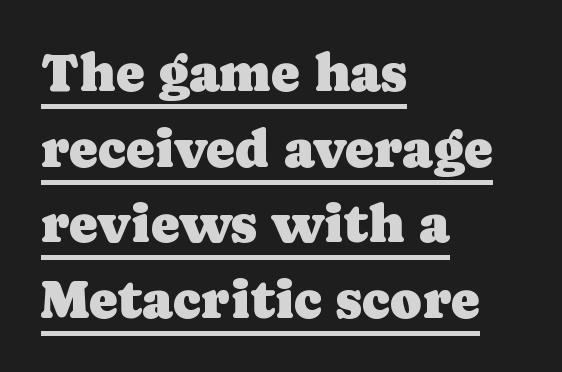
The image shows 54 px serif type, upright; set left-aligned, normal line spacing (1.4x), normal letter spacing, underlined; low stroke contrast and a medium x-height.
